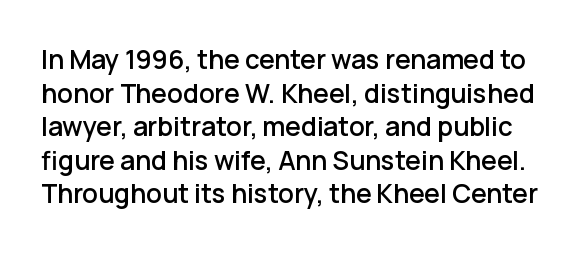
The image shows 26 px text type, upright; set normal line spacing (1.29x), normal letter spacing, not underlined.
